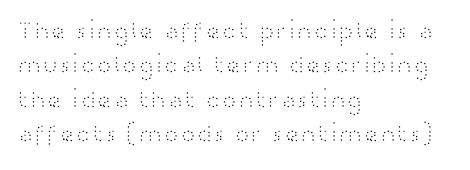
{"italic": "no", "bold": "no", "underline": "no", "align": "left", "line_spacing": "normal", "line_spacing_ratio": 1.38, "letter_spacing": "normal", "letter_spacing_em": 0.0, "glyph_px": 25}
